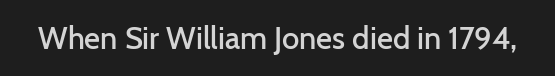
Q: Is the text bold? A: Semi-bold.
Q: Is the text italic (slanted)? A: No, it is upright.
Q: Is the typeface a serif or a sans-serif typeface? A: Sans-serif.
Q: Is the text underlined? A: No.
Q: Is the spacing between letters normal or unusually wide? A: Normal.
Q: Width (condensed, normal, or wide)? A: Normal.
Q: Stroke contrast? A: Low.
Q: x-height? A: Medium.
Q: Monospaced? A: No.
